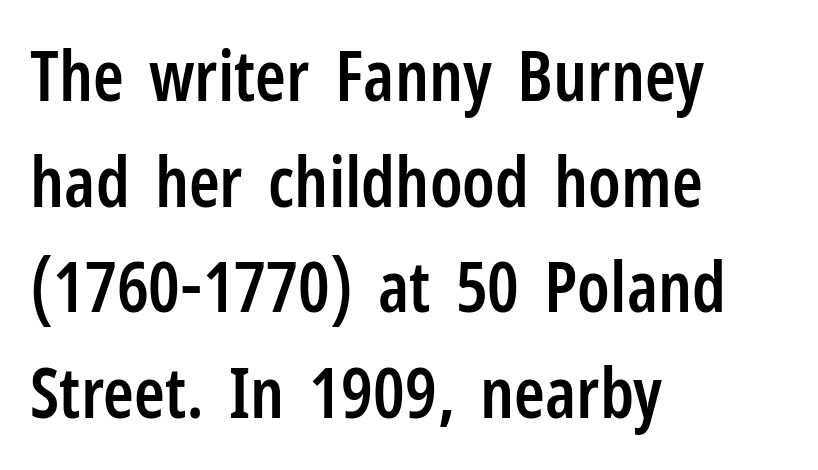
The image shows 70 px semibold, condensed sans-serif type, upright; set left-aligned, normal line spacing (1.51x), normal letter spacing, not underlined; low stroke contrast and a medium x-height.
